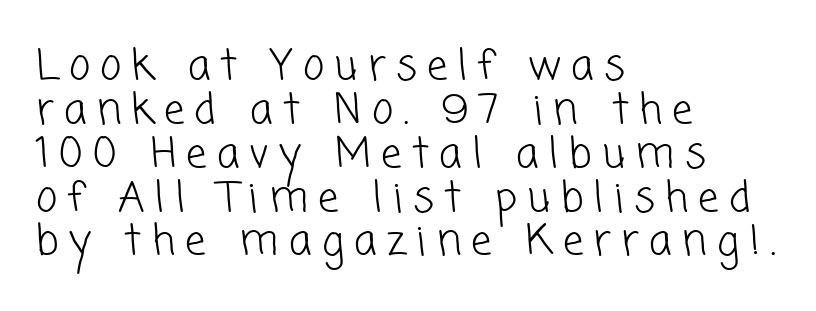
{"serif": "no", "bold": "no", "weight": "light", "width": "normal", "stroke_contrast": "low", "x_height": "medium", "monospaced": "no", "underline": "no", "align": "left", "line_spacing": "tight", "line_spacing_ratio": 1.07, "letter_spacing": "wide", "letter_spacing_em": 0.25, "glyph_px": 41}
